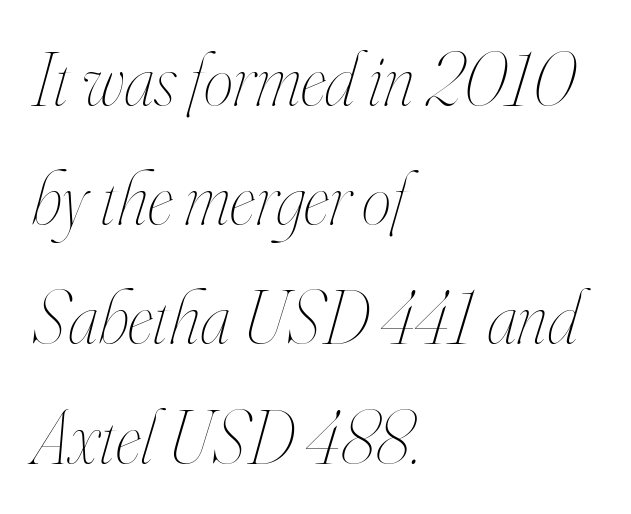
The image shows 75 px thin, condensed type, italic (leaning right); set left-aligned, normal line spacing (1.59x), normal letter spacing, not underlined; high stroke contrast and a small x-height.
